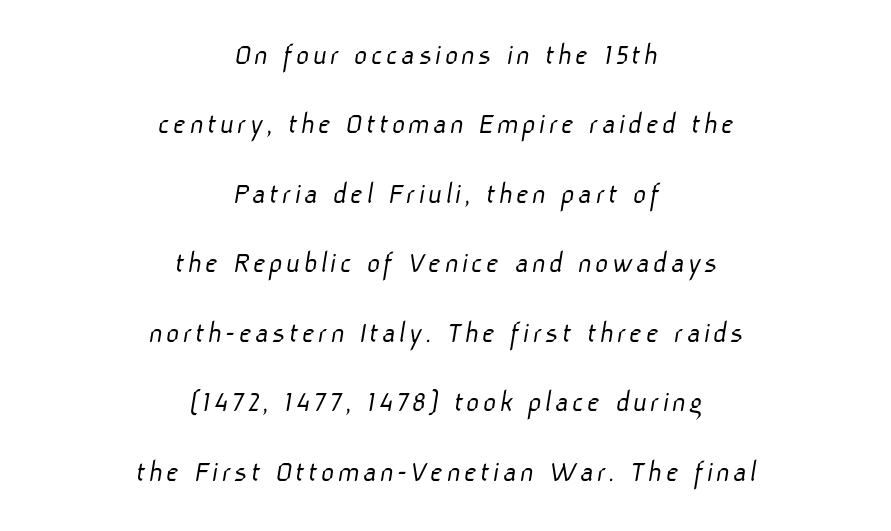
{"serif": "no", "bold": "no", "weight": "light", "width": "normal", "stroke_contrast": "low", "x_height": "medium", "monospaced": "no", "underline": "no", "align": "center", "line_spacing": "loose", "line_spacing_ratio": 2.17, "glyph_px": 32}
